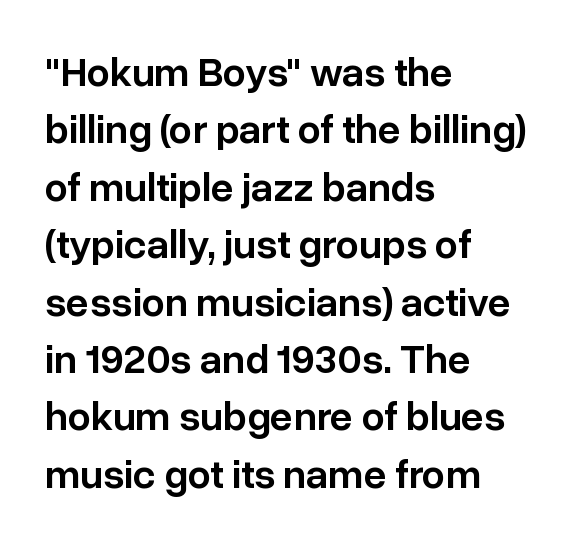
Left-aligned paragraph, ragged on the right. Honestly, there is no underline to notice here at all. Notice how descenders clear the ascenders below comfortably — that's standard leading. You can tell from the bare stems that sans-serif type was used. Note the varied advance widths — an 'i' is clearly narrower than an 'm'. On the weight axis this lands at semibold, roughly 600.
